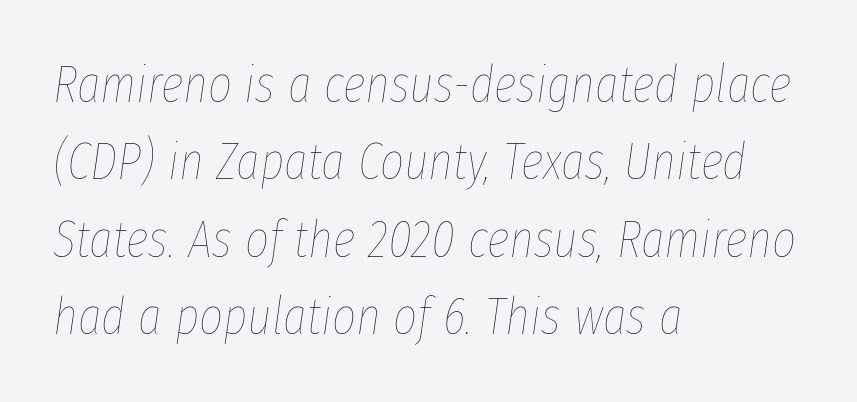
The image shows 52 px thin, condensed type, italic (leaning right); set left-aligned, normal line spacing (1.49x), normal letter spacing, not underlined; low stroke contrast and a medium x-height.
